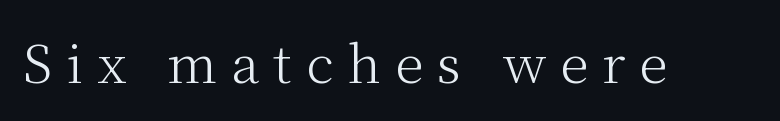
{"serif": "yes", "italic": "no", "bold": "no", "weight": "light", "width": "normal", "stroke_contrast": "medium", "x_height": "medium", "monospaced": "no", "underline": "no", "letter_spacing": "wide", "letter_spacing_em": 0.27, "glyph_px": 52}
